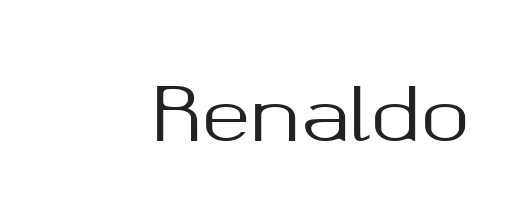
Q: Is the text italic (slanted)? A: No, it is upright.
Q: Is the typeface a serif or a sans-serif typeface? A: Sans-serif.
Q: Is the text underlined? A: No.
Q: How is the paragraph aligned? A: Right-aligned.
Q: Is the spacing between letters normal or unusually wide? A: Normal.
Q: Width (condensed, normal, or wide)? A: Normal.
Q: Stroke contrast? A: Medium.
Q: x-height? A: Medium.
Q: Monospaced? A: No.
